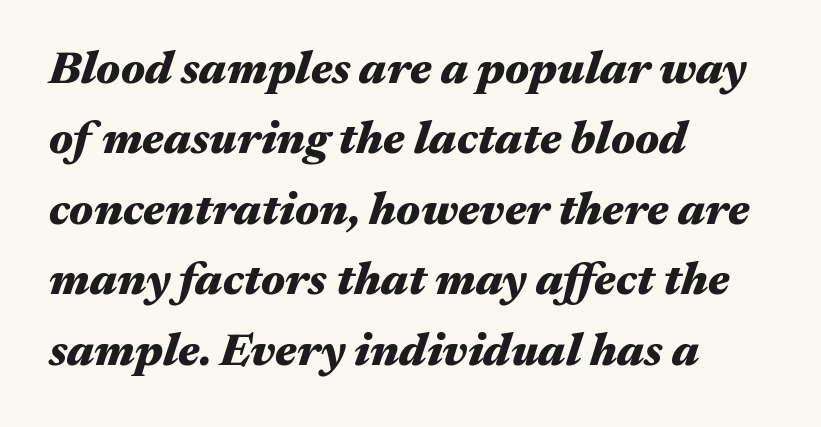
Honestly, there is no underline to notice here at all. The strokes are fattened all the way to bold. The text carries the slant typical of an italic or oblique font. Left-aligned paragraph, ragged on the right.
